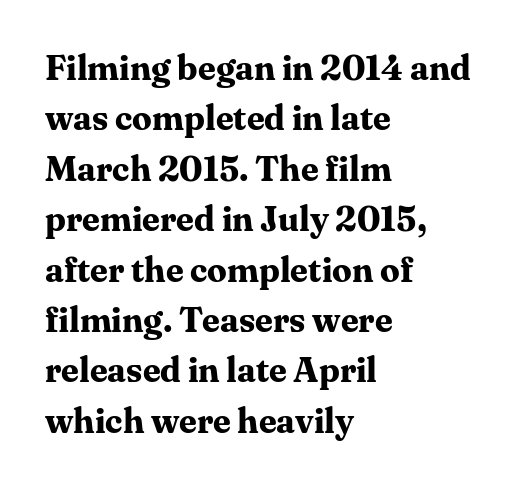
Q: Is the text bold? A: Yes.
Q: Is the text italic (slanted)? A: No, it is upright.
Q: Is the typeface a serif or a sans-serif typeface? A: Serif.
Q: Is the text underlined? A: No.
Q: How is the paragraph aligned? A: Left-aligned.
Q: Is the spacing between letters normal or unusually wide? A: Normal.
Q: Is the spacing between lines tight, normal or loose? A: Normal.
Q: Width (condensed, normal, or wide)? A: Normal.
Q: Stroke contrast? A: Medium.
Q: x-height? A: Medium.
Q: Monospaced? A: No.
